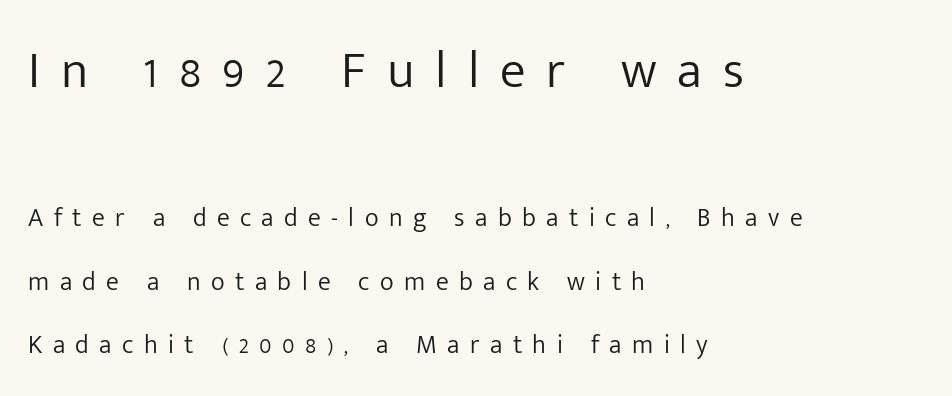
{"serif": "no", "italic": "no", "bold": "no", "weight": "light", "width": "normal", "stroke_contrast": "low", "x_height": "medium", "monospaced": "no", "underline": "no", "align": "left", "line_spacing": "loose", "line_spacing_ratio": 2.44, "letter_spacing": "wide", "letter_spacing_em": 0.4, "larger_block": "first", "size_ratio": 2.0, "glyph_px": 52}
